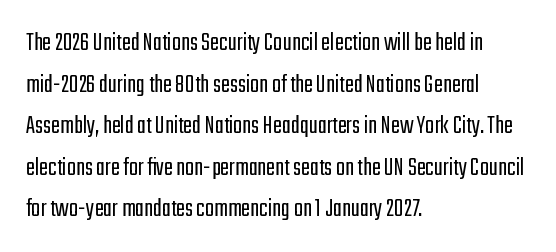
{"italic": "no", "bold": "no", "underline": "no", "align": "left", "line_spacing": "normal", "line_spacing_ratio": 1.54, "letter_spacing": "normal", "letter_spacing_em": 0.0, "glyph_px": 27}
